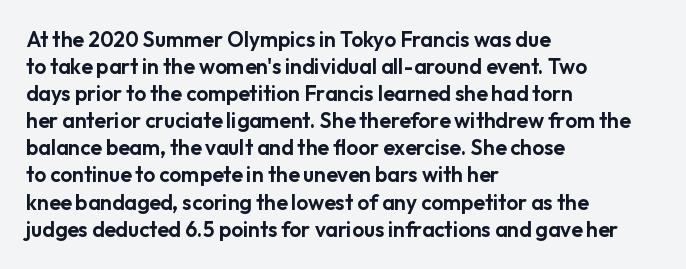
The letters stand straight up with perfectly vertical stems. Tracking here is standard; glyphs follow each other at the usual distance. Whoever set this chose a conventional vertical rhythm. The paragraph has a hard left edge and a soft right edge. Has an underline been added? It has not.
